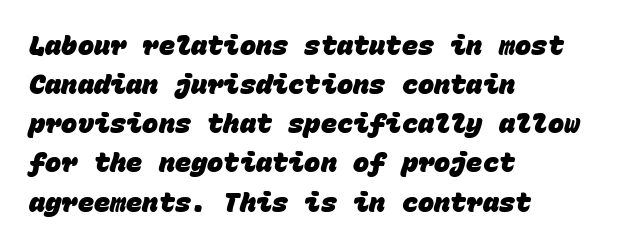
In terms of leading, this rendering sits right in the middle. Has an underline been added? It has not. In terms of weight, the rendering is a true, heavy bold. Each word holds together tightly as a unit, with standard inter-letter gaps.
